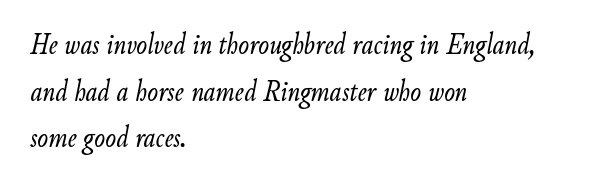
The image shows 32 px light, condensed type, italic (leaning right); set left-aligned, normal line spacing (1.46x), normal letter spacing, not underlined; low stroke contrast and a small x-height.
